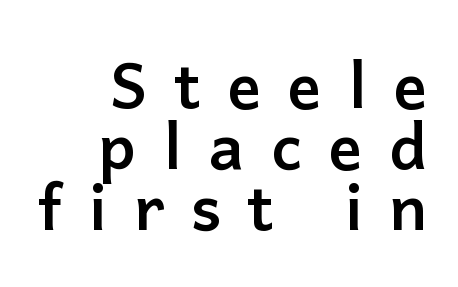
{"serif": "no", "italic": "no", "bold": "yes", "weight": "semibold", "width": "normal", "stroke_contrast": "low", "x_height": "medium", "monospaced": "no", "underline": "no", "align": "right", "line_spacing": "tight", "line_spacing_ratio": 0.97, "letter_spacing": "wide", "letter_spacing_em": 0.42, "glyph_px": 63}
